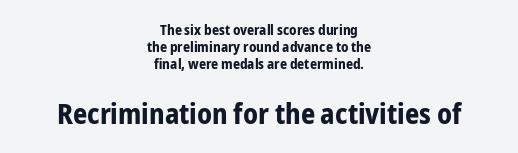
Q: Is the text bold? A: Yes.
Q: Is the text italic (slanted)? A: No, it is upright.
Q: Is the typeface a serif or a sans-serif typeface? A: Sans-serif.
Q: Is the text underlined? A: No.
Q: How is the paragraph aligned? A: Centered.
Q: Is the spacing between letters normal or unusually wide? A: Normal.
Q: Which block of text is set in a larger size, the first (top) or the second (bottom)? A: The second (bottom) one.
Q: Width (condensed, normal, or wide)? A: Condensed.
Q: Stroke contrast? A: Low.
Q: x-height? A: Medium.
Q: Monospaced? A: No.
